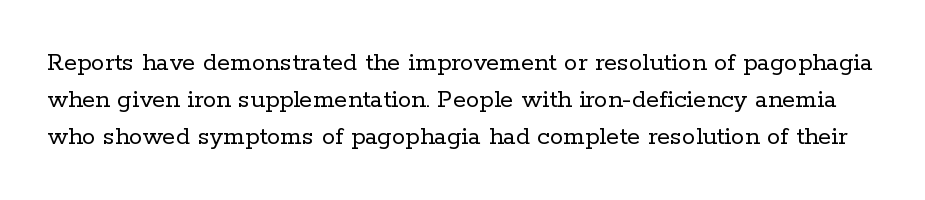
{"italic": "no", "bold": "no", "underline": "no", "line_spacing": "normal", "line_spacing_ratio": 1.37, "letter_spacing": "normal", "letter_spacing_em": 0.0, "glyph_px": 27}
